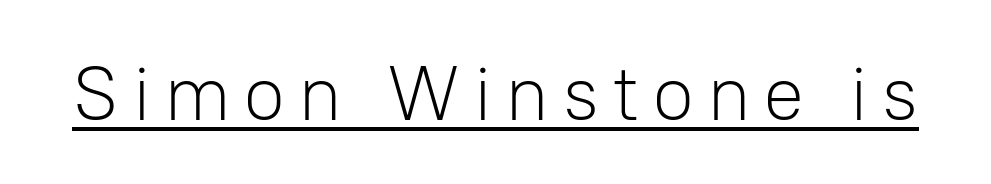
The image shows 77 px light sans-serif type, upright; set underlined; low stroke contrast and a medium x-height.
